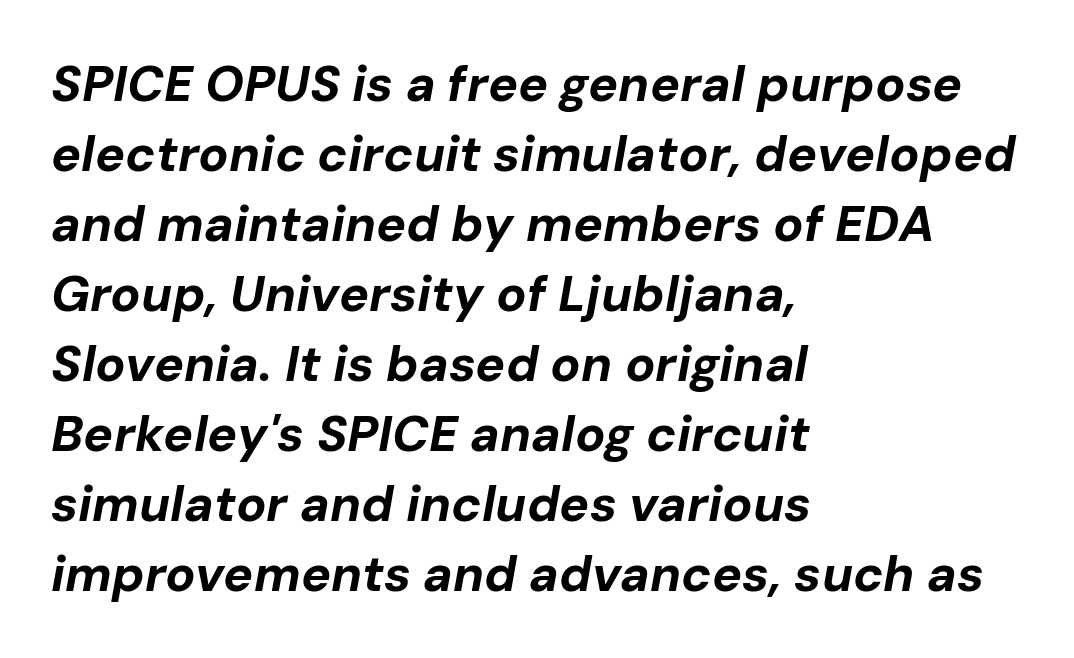
Q: Is the text bold? A: Yes.
Q: Is the text italic (slanted)? A: Yes, it leans right by about 10 degrees.
Q: Is the text underlined? A: No.
Q: How is the paragraph aligned? A: Left-aligned.
Q: Is the spacing between letters normal or unusually wide? A: Normal.
Q: Is the spacing between lines tight, normal or loose? A: Normal.
Q: Width (condensed, normal, or wide)? A: Normal.
Q: Stroke contrast? A: Low.
Q: x-height? A: Medium.
Q: Monospaced? A: No.
